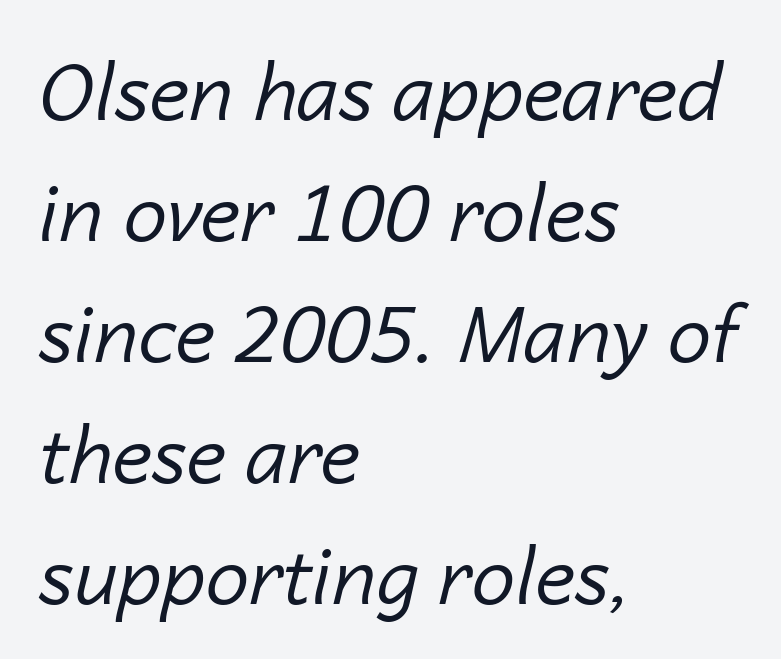
The image shows 78 px regular-weight type, italic (leaning right); set left-aligned, normal line spacing (1.55x), normal letter spacing, not underlined; low stroke contrast and a medium x-height.
